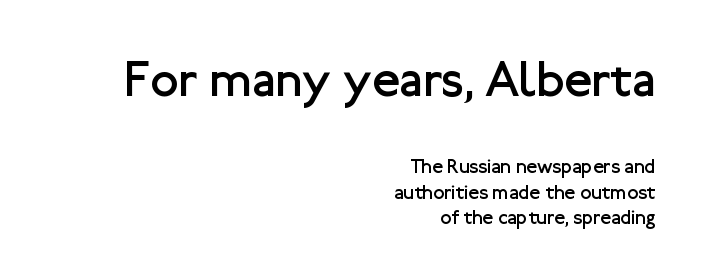
Q: Is the text bold? A: No.
Q: Is the text italic (slanted)? A: No, it is upright.
Q: Is the typeface a serif or a sans-serif typeface? A: Sans-serif.
Q: Is the text underlined? A: No.
Q: How is the paragraph aligned? A: Right-aligned.
Q: Is the spacing between letters normal or unusually wide? A: Normal.
Q: Is the spacing between lines tight, normal or loose? A: Normal.
Q: Which block of text is set in a larger size, the first (top) or the second (bottom)? A: The first (top) one.
Q: Width (condensed, normal, or wide)? A: Normal.
Q: Stroke contrast? A: Low.
Q: x-height? A: Medium.
Q: Monospaced? A: No.
